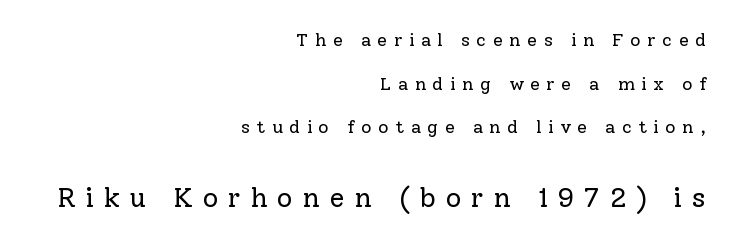
The image shows 27 px text type, upright; set right-aligned, loose line spacing (2.43x), unusually wide letter spacing (+0.37 em), not underlined; the second (bottom) block is 1.5x larger.
